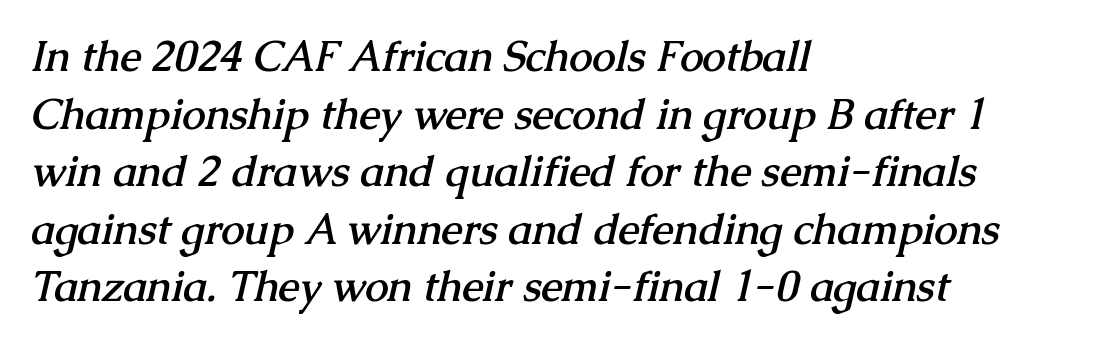
These lines are composed in type with serifs. Heavy-handed strokes throughout: this text is bold. The face used here is rendered with its standard letterfit. If you measured baseline to baseline, you'd find a middling distance. Compared with a centered layout, this one pins lines to the left instead. The strip under each line holds only bare page.
